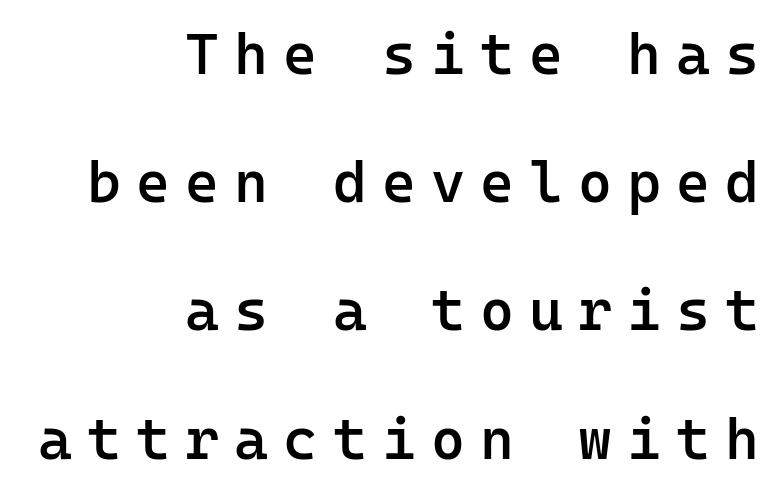
The image shows 58 px semibold sans-serif type, upright, monospaced; set right-aligned, loose line spacing (2.21x), unusually wide letter spacing (+0.26 em), not underlined; low stroke contrast and a medium x-height.
